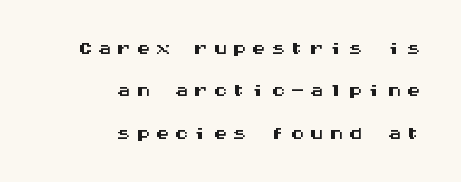
Q: Is the text italic (slanted)? A: No, it is upright.
Q: Is the typeface a serif or a sans-serif typeface? A: Sans-serif.
Q: Is the text underlined? A: No.
Q: How is the paragraph aligned? A: Right-aligned.
Q: Is the spacing between lines tight, normal or loose? A: Normal.
Q: Width (condensed, normal, or wide)? A: Wide.
Q: Stroke contrast? A: Medium.
Q: x-height? A: Large.
Q: Monospaced? A: Yes.
